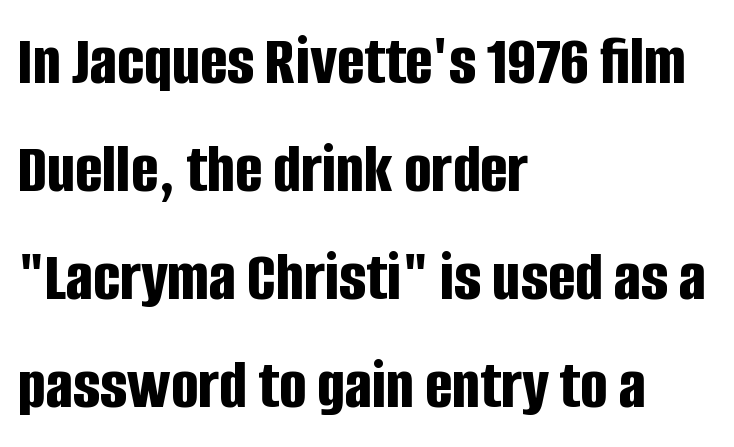
The image shows 72 px bold, condensed sans-serif type, upright; set left-aligned, normal line spacing (1.5x), normal letter spacing, not underlined; low stroke contrast and a large x-height.
